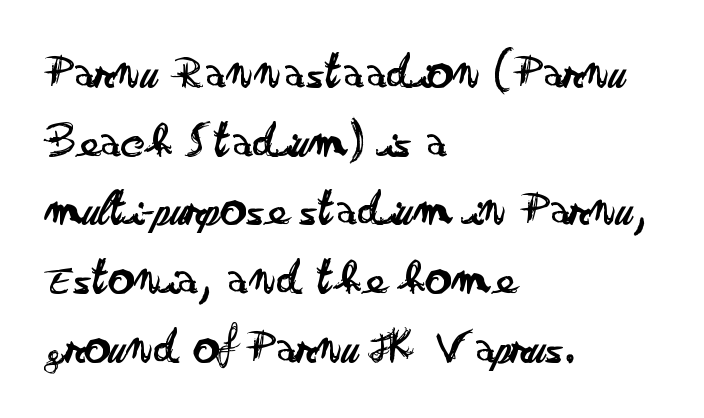
{"serif": "no", "italic": "no", "bold": "no", "weight": "regular", "width": "wide", "stroke_contrast": "low", "x_height": "small", "monospaced": "no", "underline": "no", "align": "left", "line_spacing": "normal", "line_spacing_ratio": 1.32, "letter_spacing": "normal", "letter_spacing_em": 0.0, "glyph_px": 52}
